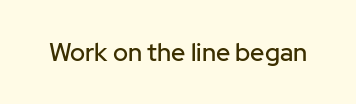
{"italic": "no", "underline": "no", "letter_spacing": "normal", "letter_spacing_em": 0.0, "glyph_px": 25}
